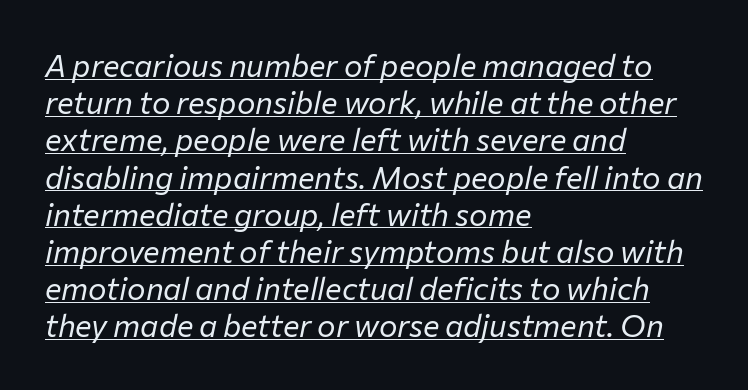
The image shows 31 px regular-weight type, italic (leaning right); set left-aligned, line spacing 1.2x, normal letter spacing, underlined; low stroke contrast and a medium x-height.
